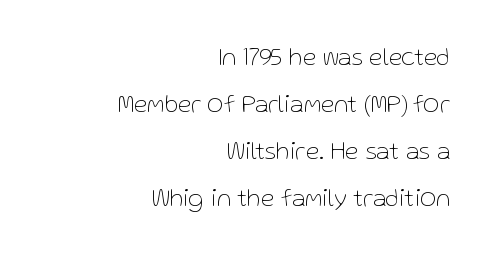
Q: Is the text bold? A: No.
Q: Is the text italic (slanted)? A: No, it is upright.
Q: Is the text underlined? A: No.
Q: How is the paragraph aligned? A: Right-aligned.
Q: Is the spacing between letters normal or unusually wide? A: Normal.
